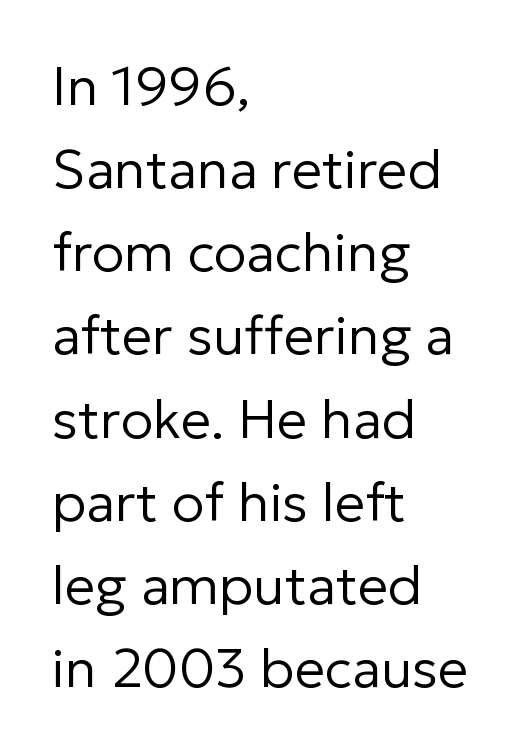
{"serif": "no", "italic": "no", "bold": "no", "weight": "regular", "width": "normal", "stroke_contrast": "low", "x_height": "medium", "monospaced": "no", "underline": "no", "align": "left", "line_spacing": "normal", "line_spacing_ratio": 1.54, "letter_spacing": "normal", "letter_spacing_em": 0.0, "glyph_px": 54}
